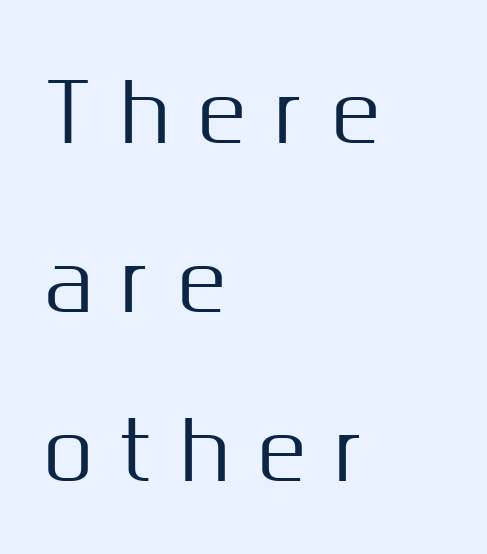
{"serif": "no", "italic": "no", "width": "normal", "stroke_contrast": "medium", "x_height": "medium", "monospaced": "no", "underline": "no", "align": "left", "line_spacing": "loose", "line_spacing_ratio": 2.14, "letter_spacing": "wide", "letter_spacing_em": 0.37, "glyph_px": 79}
